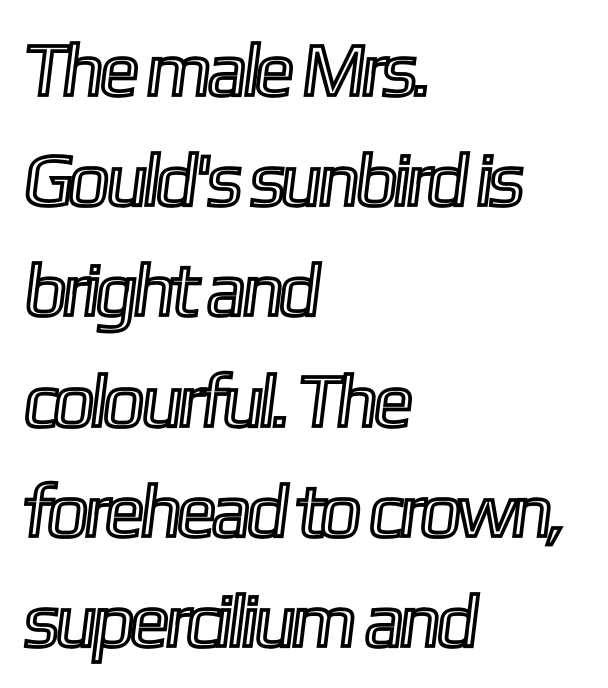
The image shows 75 px condensed type; set left-aligned, normal line spacing (1.47x), normal letter spacing, not underlined; a medium x-height.
